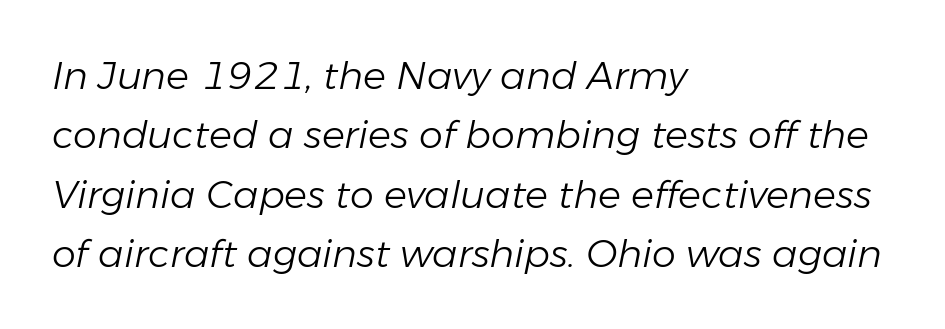
{"italic": "yes", "lean": "right", "slant_degrees": 11, "bold": "no", "weight": "light", "width": "normal", "stroke_contrast": "low", "x_height": "medium", "monospaced": "no", "underline": "no", "align": "left", "line_spacing": "normal", "line_spacing_ratio": 1.56, "letter_spacing": "normal", "letter_spacing_em": 0.0, "glyph_px": 38}
